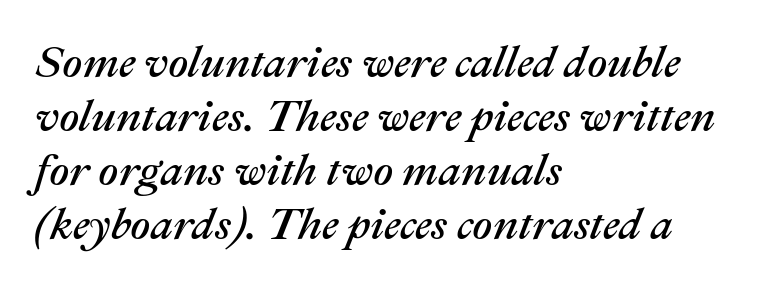
{"italic": "yes", "lean": "right", "slant_degrees": 22, "width": "normal", "stroke_contrast": "medium", "x_height": "medium", "monospaced": "no", "underline": "no", "align": "left", "line_spacing_ratio": 1.23, "letter_spacing": "normal", "letter_spacing_em": 0.0, "glyph_px": 44}
